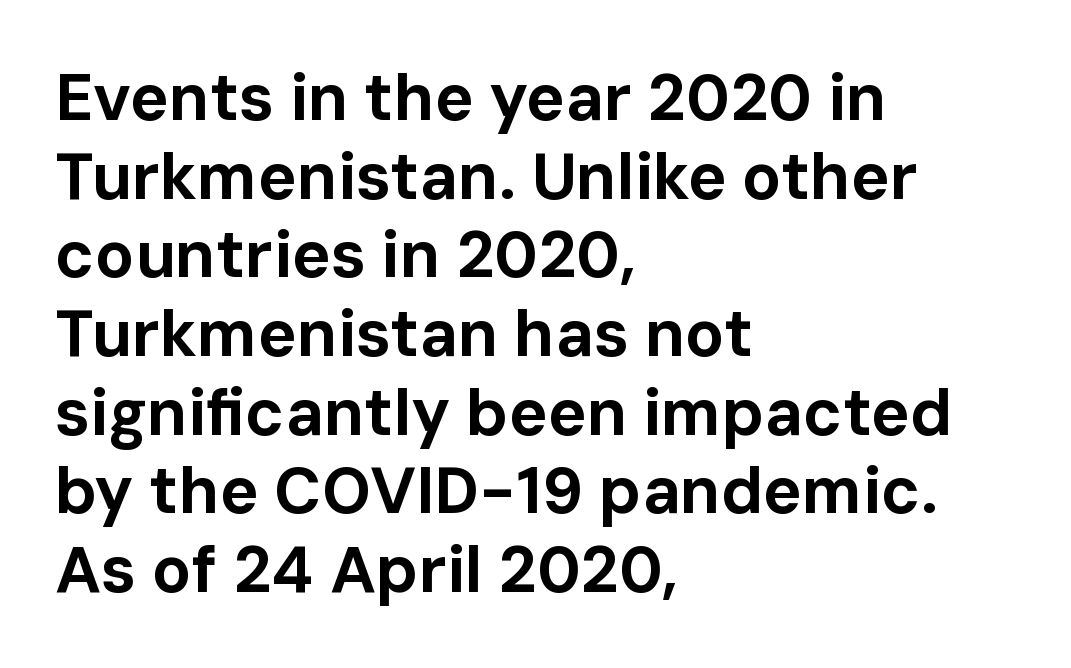
The image shows 65 px bold sans-serif type, upright; set left-aligned, line spacing 1.21x, normal letter spacing, not underlined; low stroke contrast and a medium x-height.
